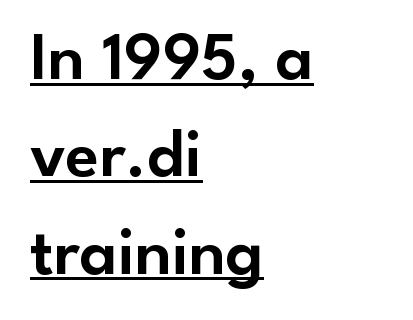
{"serif": "no", "italic": "no", "width": "normal", "stroke_contrast": "low", "x_height": "small", "monospaced": "no", "underline": "yes", "align": "left", "line_spacing": "normal", "line_spacing_ratio": 1.41, "letter_spacing": "normal", "letter_spacing_em": 0.0, "glyph_px": 69}
